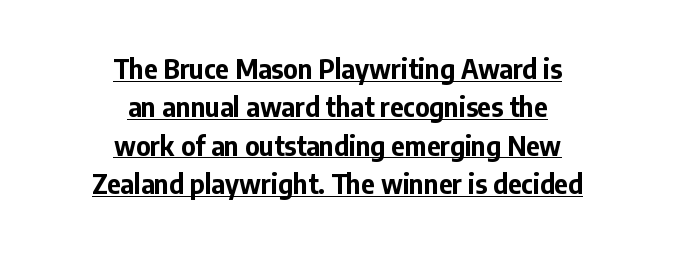
{"italic": "no", "bold": "yes", "underline": "yes", "align": "center", "line_spacing": "normal", "line_spacing_ratio": 1.48, "letter_spacing": "normal", "letter_spacing_em": 0.0, "glyph_px": 26}
